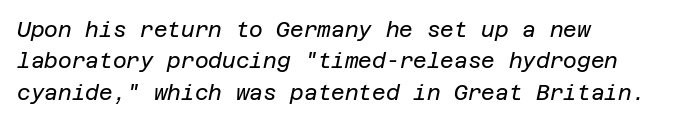
{"italic": "yes", "lean": "right", "slant_degrees": 12, "bold": "no", "underline": "no", "align": "left", "line_spacing": "normal", "line_spacing_ratio": 1.49, "letter_spacing": "normal", "letter_spacing_em": 0.0, "glyph_px": 21}
